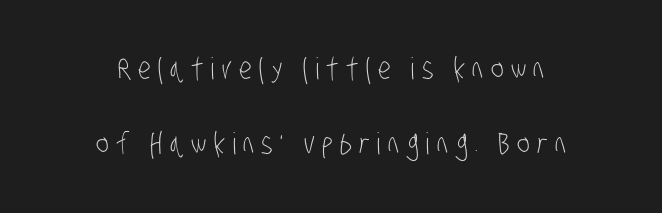
Students, note that the glyphs here are deliberately spaced far apart. The leading is generous, giving the passage an open texture. Visually the block forms a symmetrical silhouette, jagged on both flanks. Check the space under the baseline: it is left empty. Is this a heavy cut? Hardly; it is regular or lighter. Varying glyph widths throughout — classic text-font behaviour.
